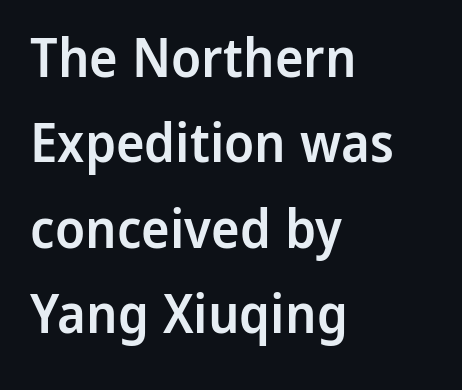
{"serif": "no", "italic": "no", "bold": "semi", "weight": "semibold", "width": "normal", "stroke_contrast": "low", "x_height": "medium", "monospaced": "no", "underline": "no", "align": "left", "line_spacing": "normal", "line_spacing_ratio": 1.58, "letter_spacing": "normal", "letter_spacing_em": 0.0, "glyph_px": 54}
